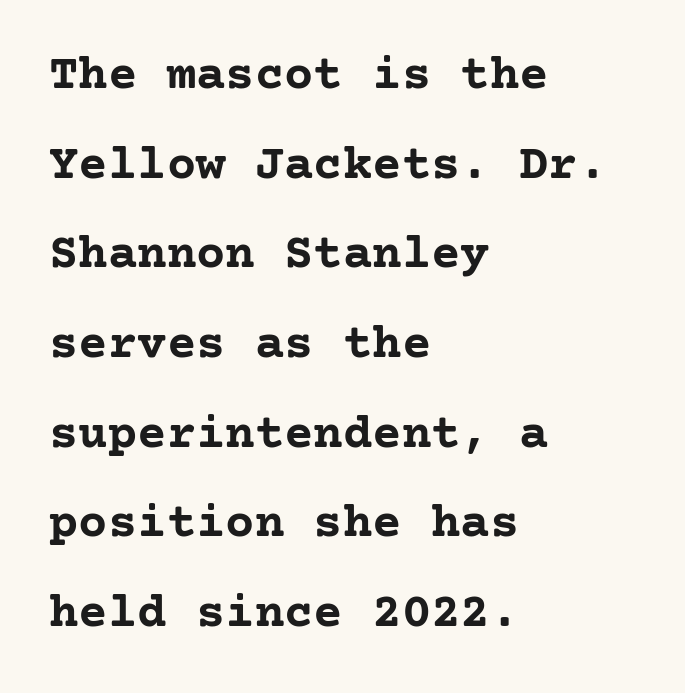
Q: Is the text bold? A: Yes.
Q: Is the text italic (slanted)? A: No, it is upright.
Q: Is the typeface a serif or a sans-serif typeface? A: Serif.
Q: Is the text underlined? A: No.
Q: How is the paragraph aligned? A: Left-aligned.
Q: Is the spacing between letters normal or unusually wide? A: Normal.
Q: Width (condensed, normal, or wide)? A: Normal.
Q: Stroke contrast? A: Low.
Q: x-height? A: Medium.
